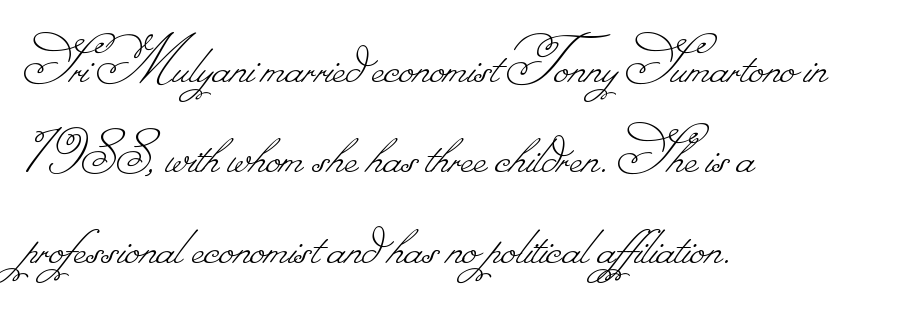
This rendering uses left alignment, leaving the right contour irregular. Does the leading feel generous? No, just average. Default kerning and tracking; the words read as compact shapes. Glance below the letters and you will spot only blank space. Is this a fixed-width face? No — the glyphs have proportional, varying widths. Stroke mass is kept to a normal reading level or below.
